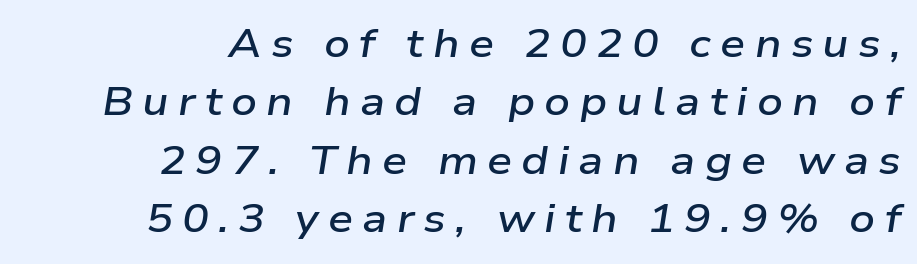
The image shows 40 px semibold, wide type, italic (leaning right); set right-aligned, normal line spacing (1.46x), unusually wide letter spacing (+0.23 em), not underlined; low stroke contrast and a medium x-height.
